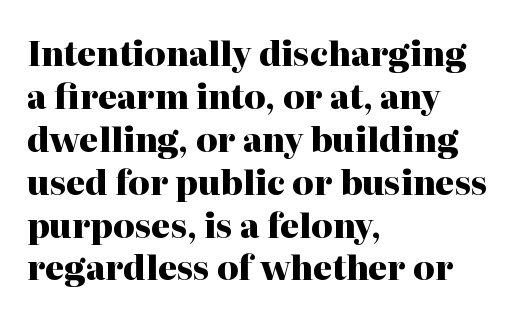
{"serif": "yes", "italic": "no", "bold": "yes", "weight": "heavy", "width": "normal", "stroke_contrast": "high", "x_height": "medium", "monospaced": "no", "underline": "no", "align": "left", "line_spacing": "normal", "line_spacing_ratio": 1.3, "letter_spacing": "normal", "letter_spacing_em": 0.0, "glyph_px": 33}
